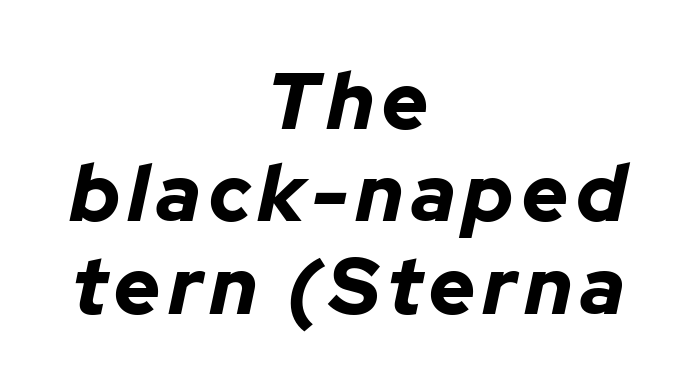
Q: Is the text bold? A: Yes.
Q: Is the text italic (slanted)? A: Yes, it leans right by about 12 degrees.
Q: Is the text underlined? A: No.
Q: How is the paragraph aligned? A: Centered.
Q: Width (condensed, normal, or wide)? A: Normal.
Q: Stroke contrast? A: Low.
Q: x-height? A: Medium.
Q: Monospaced? A: No.
